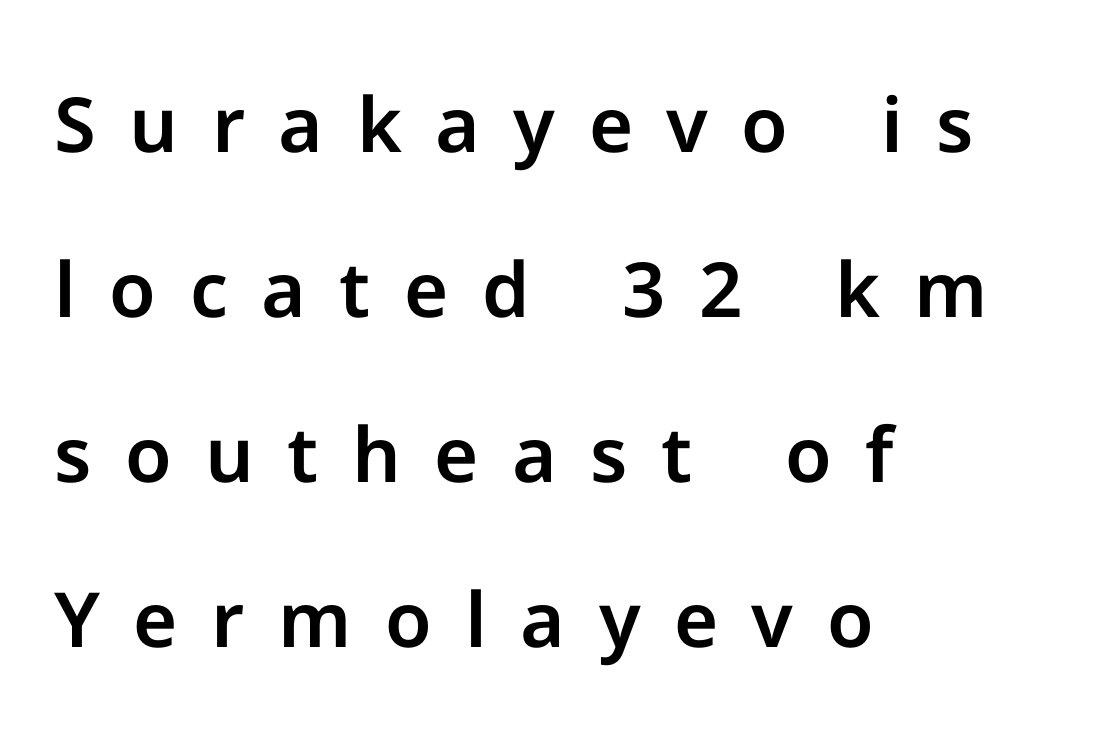
Q: Is the text italic (slanted)? A: No, it is upright.
Q: Is the typeface a serif or a sans-serif typeface? A: Sans-serif.
Q: Is the text underlined? A: No.
Q: How is the paragraph aligned? A: Left-aligned.
Q: Is the spacing between letters normal or unusually wide? A: Unusually wide.
Q: Is the spacing between lines tight, normal or loose? A: Loose.
Q: Width (condensed, normal, or wide)? A: Normal.
Q: Stroke contrast? A: Low.
Q: x-height? A: Medium.
Q: Monospaced? A: No.
